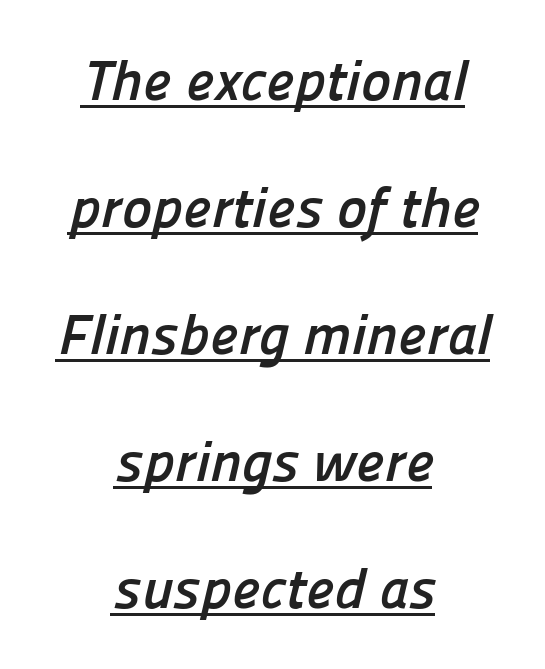
Loosely led — the rows are spread out. What stands out about the letter spacing? Nothing — it is the standard amount. Note the varied advance widths — an 'i' is clearly narrower than an 'm'. Weight: bold. The glyphs in this specimen are sans serif.
